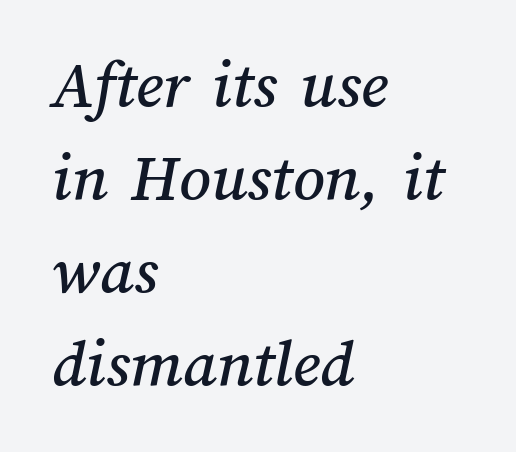
Each new line begins a customary step beneath the previous one. Nobody drew a line under any word here. Is this a fixed-width face? No — the glyphs have proportional, varying widths. If you drew a ruler down the left edge, every line would touch it. Words appear dense and cohesive because spacing is normal.
